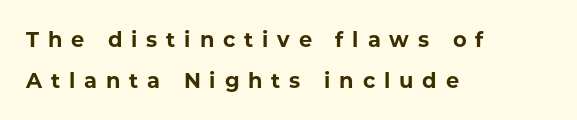
Q: Is the text bold? A: Yes.
Q: Is the text italic (slanted)? A: No, it is upright.
Q: Is the text underlined? A: No.
Q: How is the paragraph aligned? A: Left-aligned.
Q: Is the spacing between letters normal or unusually wide? A: Unusually wide.
Q: Is the spacing between lines tight, normal or loose? A: Loose.
